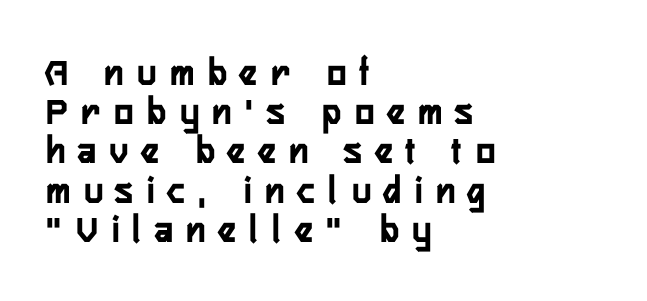
The image shows 40 px condensed sans-serif type, upright; set left-aligned, tight line spacing (0.98x), unusually wide letter spacing (+0.34 em), not underlined; low stroke contrast and a medium x-height.
